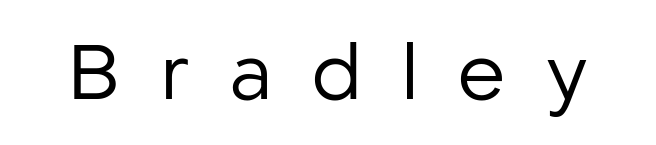
Q: Is the text bold? A: No.
Q: Is the text italic (slanted)? A: No, it is upright.
Q: Is the typeface a serif or a sans-serif typeface? A: Sans-serif.
Q: Is the text underlined? A: No.
Q: Is the spacing between letters normal or unusually wide? A: Unusually wide.
Q: Width (condensed, normal, or wide)? A: Normal.
Q: Stroke contrast? A: Low.
Q: x-height? A: Medium.
Q: Monospaced? A: No.
